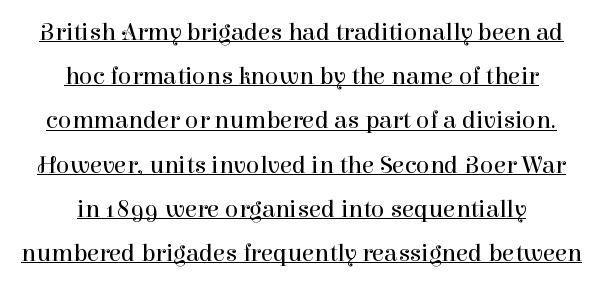
{"italic": "no", "bold": "no", "underline": "yes", "align": "center", "line_spacing_ratio": 1.77, "letter_spacing": "normal", "letter_spacing_em": 0.0, "glyph_px": 25}
